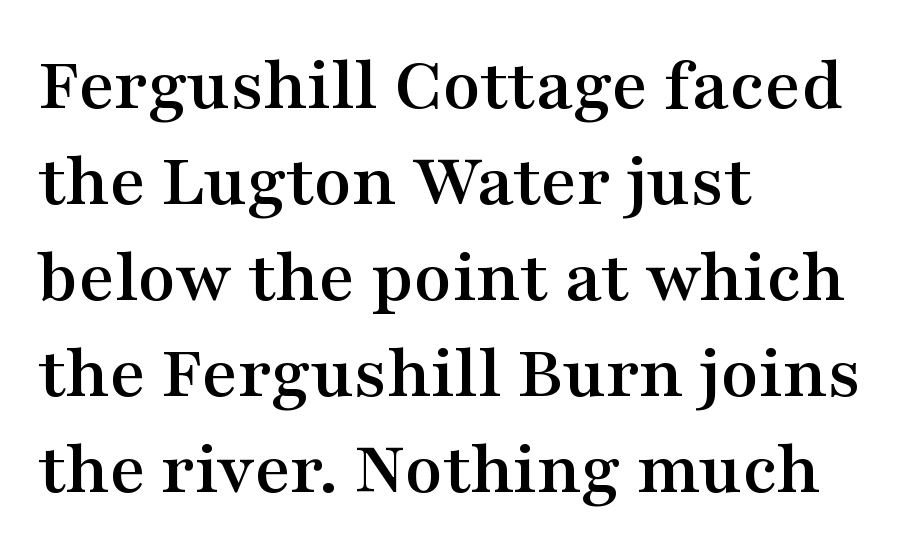
Horizontally, the lines are justified to the leading edge only. Style check: upright. Here the designer chose a conventional face with non-uniform glyph widths. A typesetter would call this zero additional tracking.
